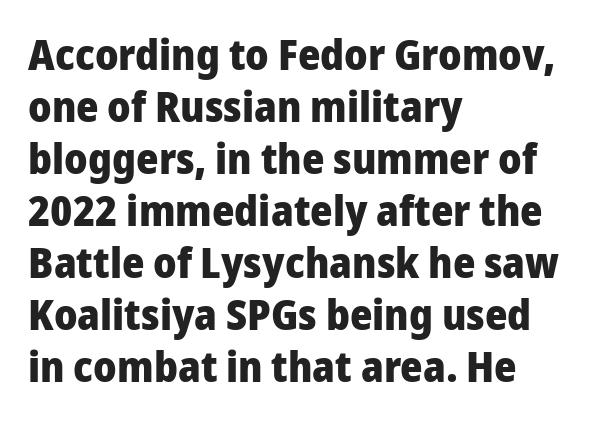
Q: Is the text bold? A: Yes.
Q: Is the text italic (slanted)? A: No, it is upright.
Q: Is the typeface a serif or a sans-serif typeface? A: Sans-serif.
Q: Is the text underlined? A: No.
Q: How is the paragraph aligned? A: Left-aligned.
Q: Is the spacing between letters normal or unusually wide? A: Normal.
Q: Width (condensed, normal, or wide)? A: Normal.
Q: Stroke contrast? A: Low.
Q: x-height? A: Medium.
Q: Monospaced? A: No.
